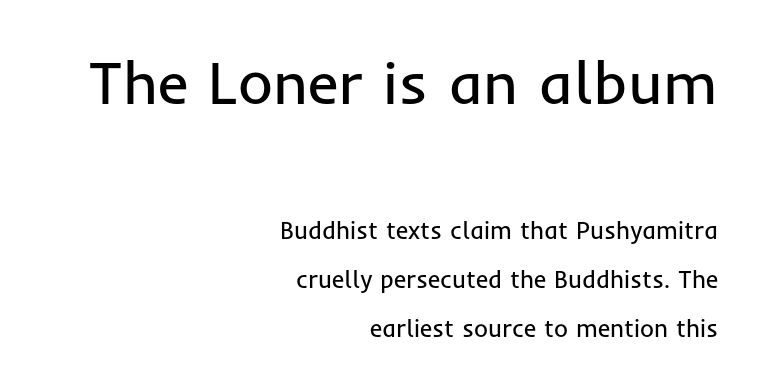
{"serif": "no", "italic": "no", "bold": "no", "weight": "regular", "width": "normal", "stroke_contrast": "low", "x_height": "medium", "monospaced": "no", "underline": "no", "align": "right", "line_spacing": "loose", "line_spacing_ratio": 2.05, "letter_spacing": "normal", "letter_spacing_em": 0.0, "larger_block": "first", "size_ratio": 2.5, "glyph_px": 60}
